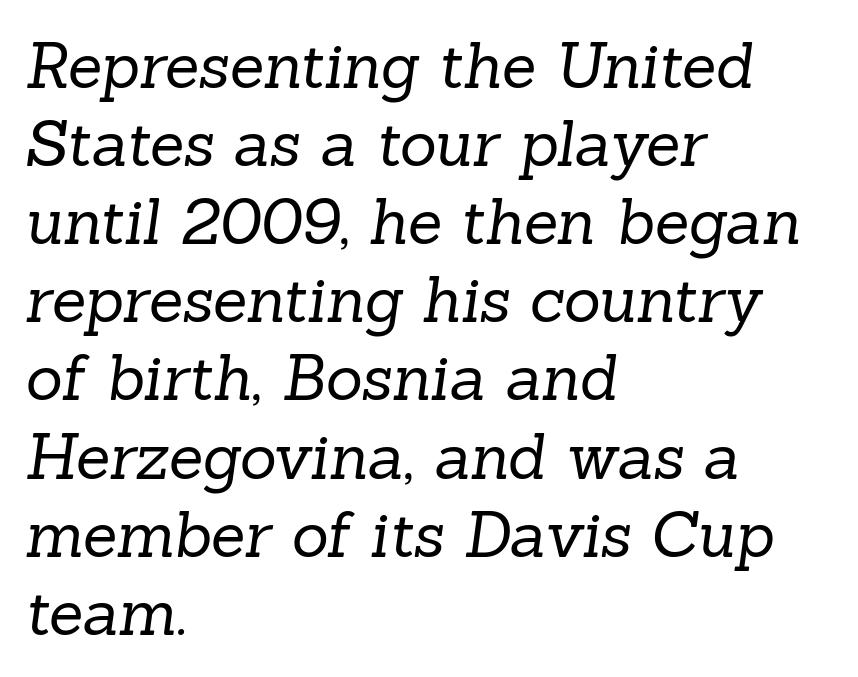
Q: Is the text bold? A: No.
Q: Is the typeface a serif or a sans-serif typeface? A: Serif.
Q: Is the text underlined? A: No.
Q: How is the paragraph aligned? A: Left-aligned.
Q: Is the spacing between letters normal or unusually wide? A: Normal.
Q: Width (condensed, normal, or wide)? A: Normal.
Q: Stroke contrast? A: Low.
Q: x-height? A: Medium.
Q: Monospaced? A: No.
